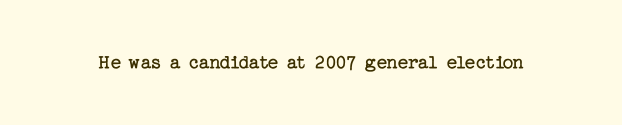
Q: Is the text bold? A: No.
Q: Is the text italic (slanted)? A: No, it is upright.
Q: Is the text underlined? A: No.
Q: Is the spacing between letters normal or unusually wide? A: Normal.
